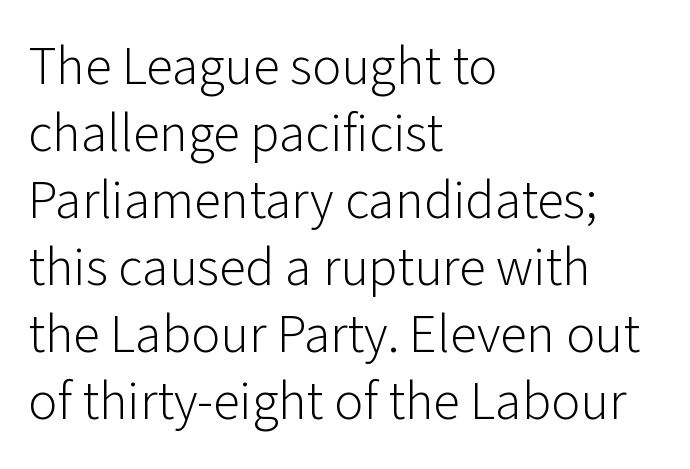
The image shows 54 px light sans-serif type, upright; set left-aligned, line spacing 1.24x, normal letter spacing, not underlined; low stroke contrast and a medium x-height.
